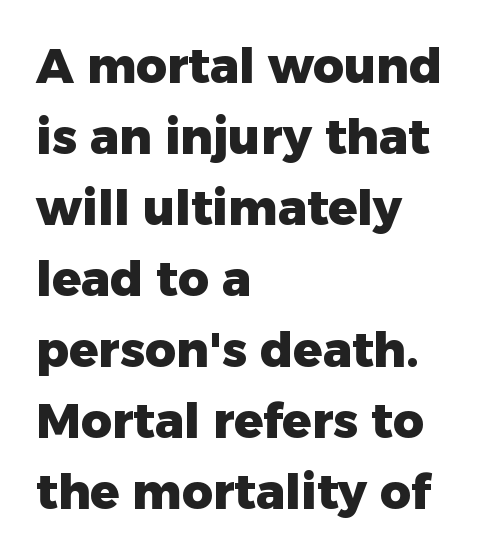
Has an underline been added? It has not. Horizontal alignment here is leftward, the default for most running prose. No extra tracking has been applied to these lines. Summary of weight: heavy, a full bold.
